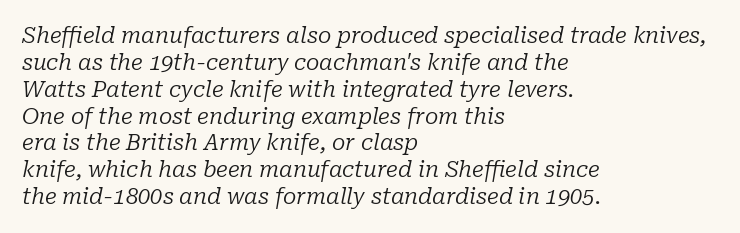
The image shows 22 px text type, italic (leaning right); set left-aligned, line spacing 1.22x, normal letter spacing, not underlined.
